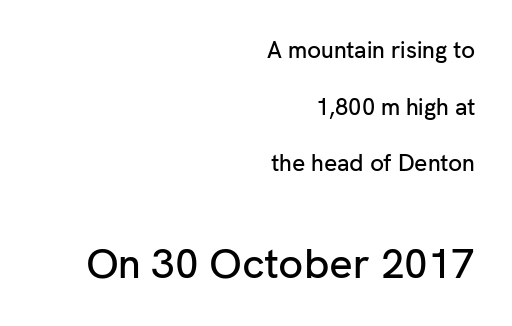
Look at the tracking — it's just the regular setting, nothing added. Students, observe: this is what heavily led, spacious text looks like. Scale increases going downward across the two blocks. A bare baseline throughout the passage. Italic: no, the glyphs are upright roman. The paragraph has a hard right edge and a soft left edge.
